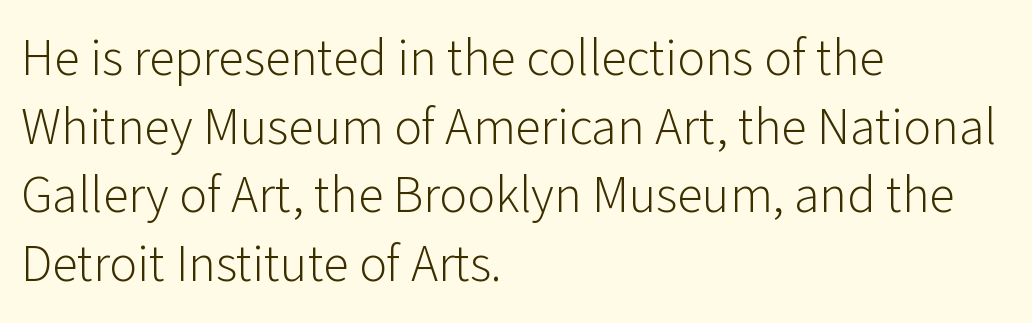
Q: Is the text bold? A: No.
Q: Is the text italic (slanted)? A: No, it is upright.
Q: Is the typeface a serif or a sans-serif typeface? A: Sans-serif.
Q: Is the text underlined? A: No.
Q: How is the paragraph aligned? A: Left-aligned.
Q: Is the spacing between letters normal or unusually wide? A: Normal.
Q: Is the spacing between lines tight, normal or loose? A: Normal.
Q: Width (condensed, normal, or wide)? A: Normal.
Q: Stroke contrast? A: Low.
Q: x-height? A: Medium.
Q: Monospaced? A: No.
